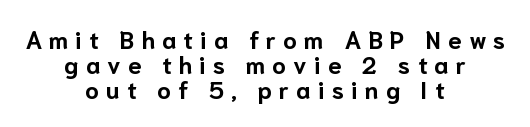
The image shows 24 px bold type, upright; set centered, tight line spacing (1.05x), unusually wide letter spacing (+0.3 em), not underlined.
